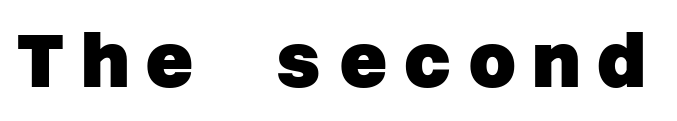
Q: Is the text bold? A: Yes.
Q: Is the typeface a serif or a sans-serif typeface? A: Sans-serif.
Q: Is the text underlined? A: No.
Q: Is the spacing between letters normal or unusually wide? A: Unusually wide.
Q: Width (condensed, normal, or wide)? A: Normal.
Q: Stroke contrast? A: Low.
Q: x-height? A: Large.
